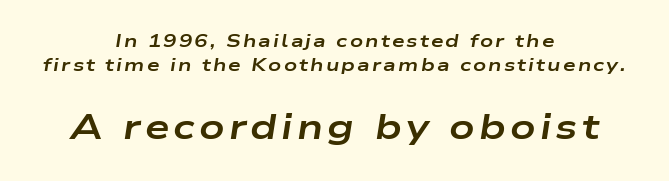
Q: Is the text bold? A: Yes.
Q: Is the text italic (slanted)? A: Yes, it leans right by about 9 degrees.
Q: Is the text underlined? A: No.
Q: How is the paragraph aligned? A: Centered.
Q: Is the spacing between lines tight, normal or loose? A: Normal.
Q: Which block of text is set in a larger size, the first (top) or the second (bottom)? A: The second (bottom) one.
Q: Width (condensed, normal, or wide)? A: Wide.
Q: Stroke contrast? A: Low.
Q: x-height? A: Medium.
Q: Monospaced? A: No.
